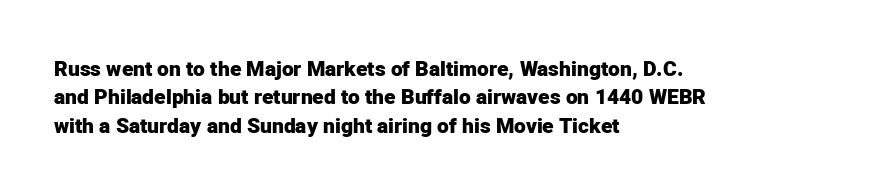
The image shows 21 px bold type, upright; set left-aligned, normal line spacing (1.35x), normal letter spacing, not underlined.
